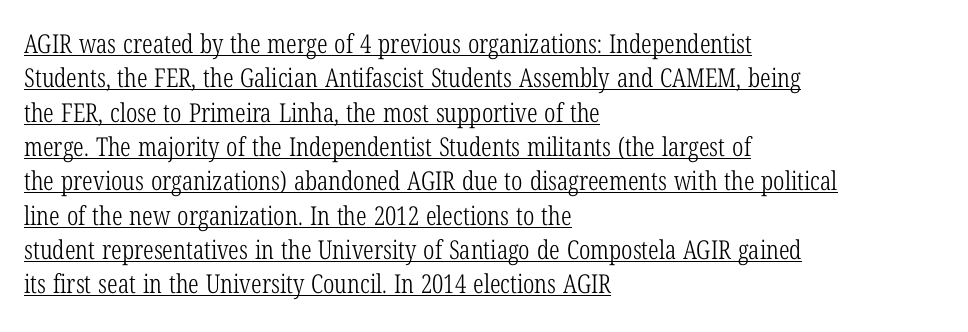
The image shows 26 px text type, upright; set left-aligned, normal line spacing (1.32x), normal letter spacing, underlined.
